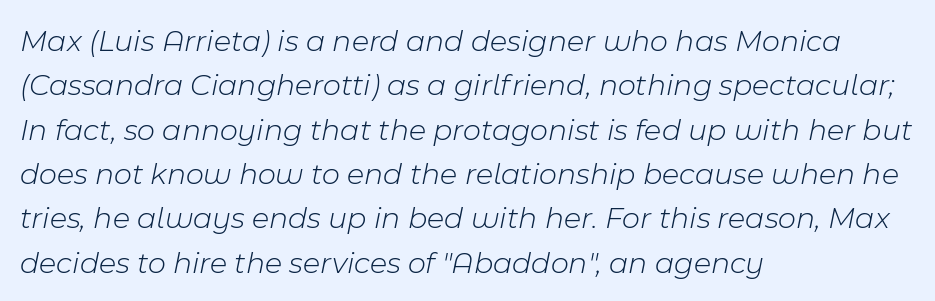
The image shows 31 px light type, italic (leaning right); set left-aligned, normal line spacing (1.43x), normal letter spacing, not underlined; low stroke contrast and a medium x-height.
